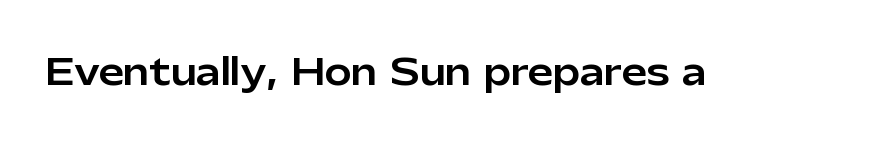
You could not count columns in this text — the font is proportionally spaced. This is roman type, the default non-slanted kind. Short note: letters normally spaced. Clear beneath every line of the passage. Font category for this specimen: sans-serif.
